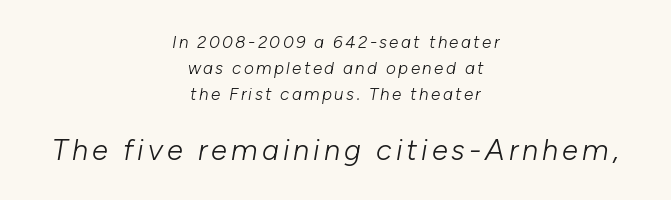
{"italic": "yes", "lean": "right", "slant_degrees": 10, "bold": "no", "weight": "light", "width": "normal", "stroke_contrast": "low", "x_height": "medium", "monospaced": "no", "underline": "no", "align": "center", "line_spacing": "normal", "line_spacing_ratio": 1.53, "larger_block": "second", "size_ratio": 1.71, "glyph_px": 29}
